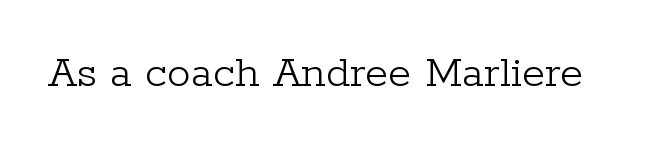
The image shows 47 px light serif type, upright; set normal letter spacing, not underlined; low stroke contrast and a medium x-height.
